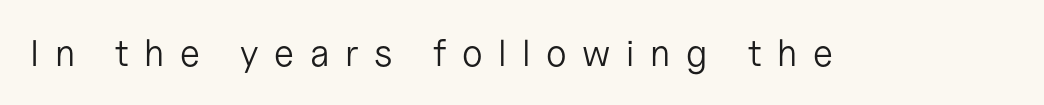
{"serif": "no", "italic": "no", "bold": "no", "weight": "light", "width": "normal", "stroke_contrast": "low", "x_height": "medium", "monospaced": "no", "underline": "no", "letter_spacing": "wide", "letter_spacing_em": 0.42, "glyph_px": 37}
